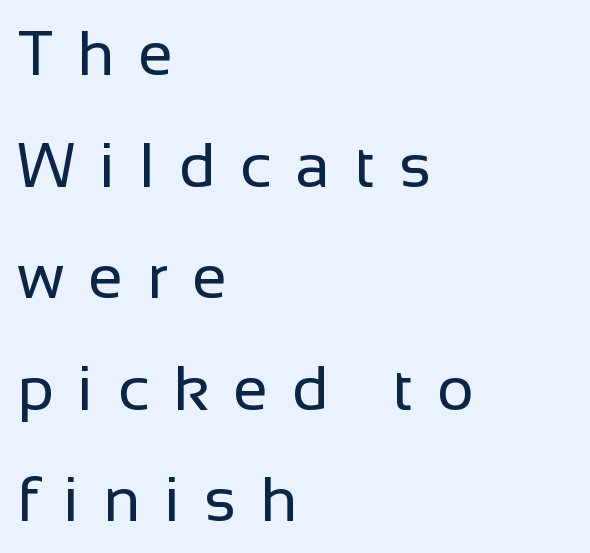
The image shows 63 px regular-weight sans-serif type, upright; set left-aligned, line spacing 1.77x, unusually wide letter spacing (+0.38 em), not underlined; low stroke contrast and a medium x-height.
